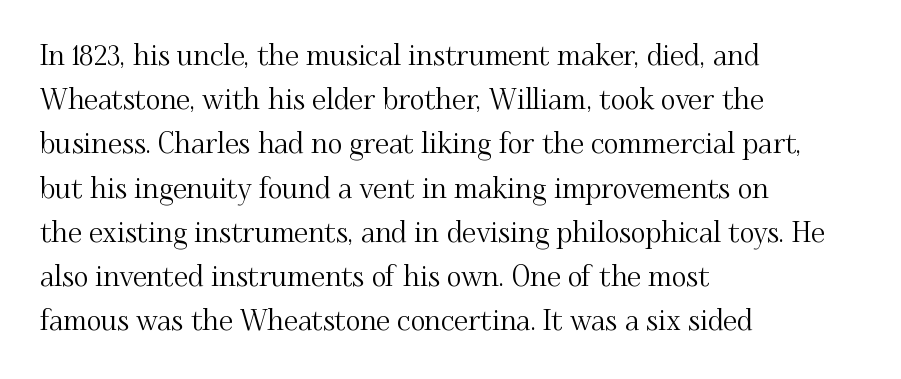
{"serif": "yes", "italic": "no", "width": "normal", "stroke_contrast": "medium", "x_height": "small", "monospaced": "no", "underline": "no", "align": "left", "line_spacing": "normal", "line_spacing_ratio": 1.58, "letter_spacing": "normal", "letter_spacing_em": 0.0, "glyph_px": 28}
